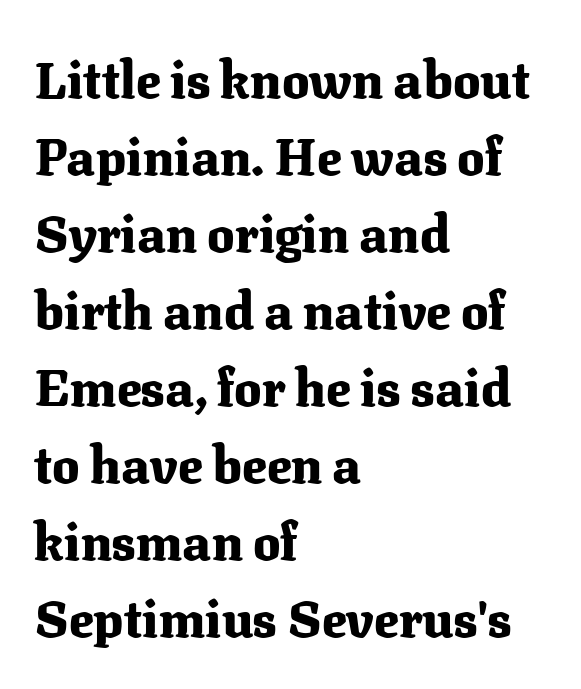
The image shows 51 px heavy serif type, upright; set left-aligned, normal line spacing (1.51x), normal letter spacing, not underlined; medium stroke contrast and a medium x-height.
